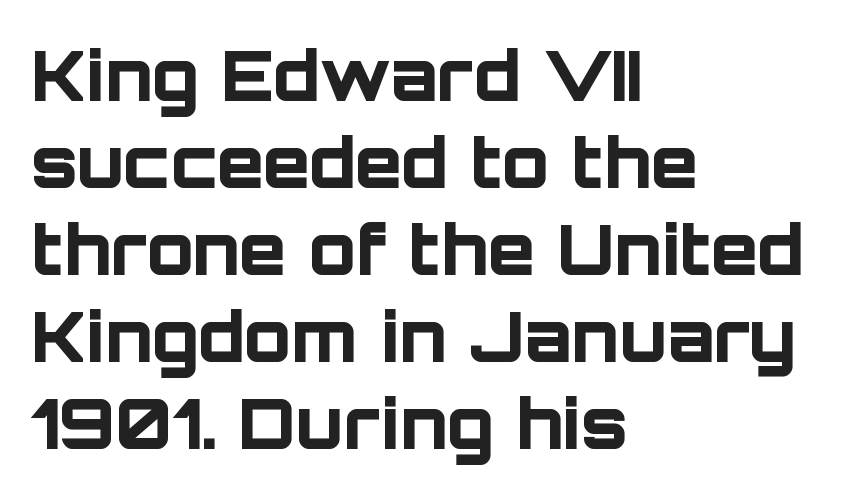
The image shows 69 px bold sans-serif type, upright; set left-aligned, normal line spacing (1.26x), normal letter spacing, not underlined; low stroke contrast and a large x-height.
